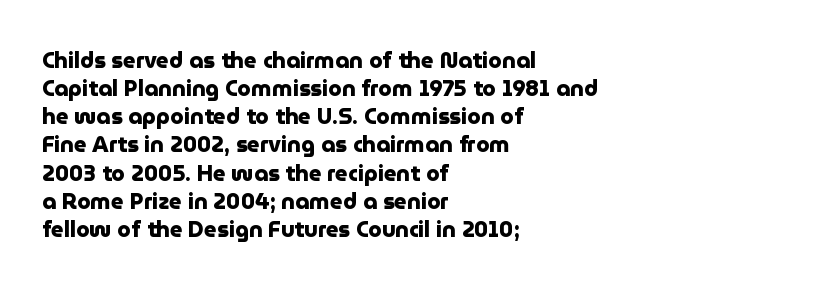
The image shows 22 px bold type, upright; set left-aligned, normal line spacing (1.28x), normal letter spacing, not underlined.
